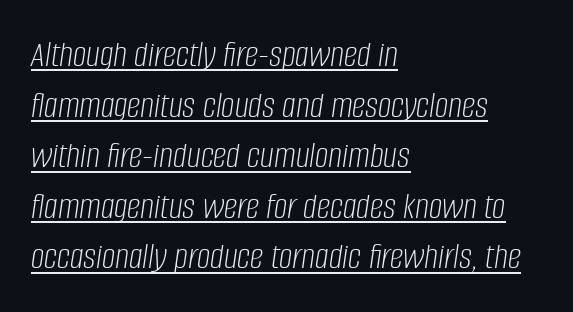
The image shows 38 px light, condensed type, italic (leaning right); set left-aligned, normal line spacing (1.33x), normal letter spacing, underlined; low stroke contrast and a large x-height.
